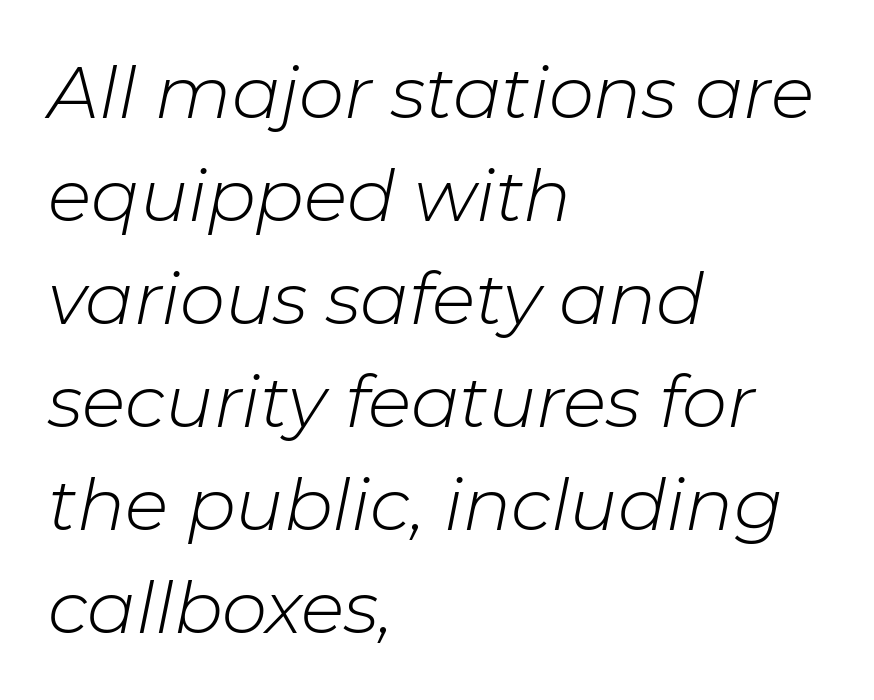
This sample has the flowing, uneven cadence of proportional lettering. Ink coverage per letter is moderate at most. There is no visible air inserted between adjacent glyphs. Yep, that's italic — everything's leaning. Underline: absent. The vertical gap from one line to the next is medium.
